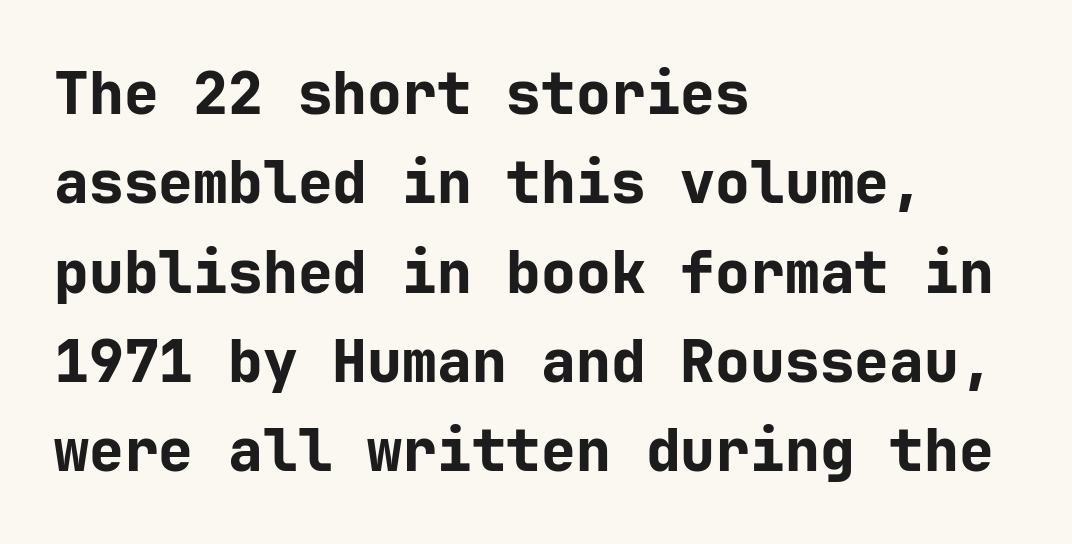
This rendering features lettering with no underline. Every character sits straight up, as roman type does. The vertical gap from one line to the next is medium. The rendering keeps characters at their native spacing. Look at the stroke-to-counter ratio: heavy, a bold. Each letter's strokes conclude bluntly, with no projecting serifs.
